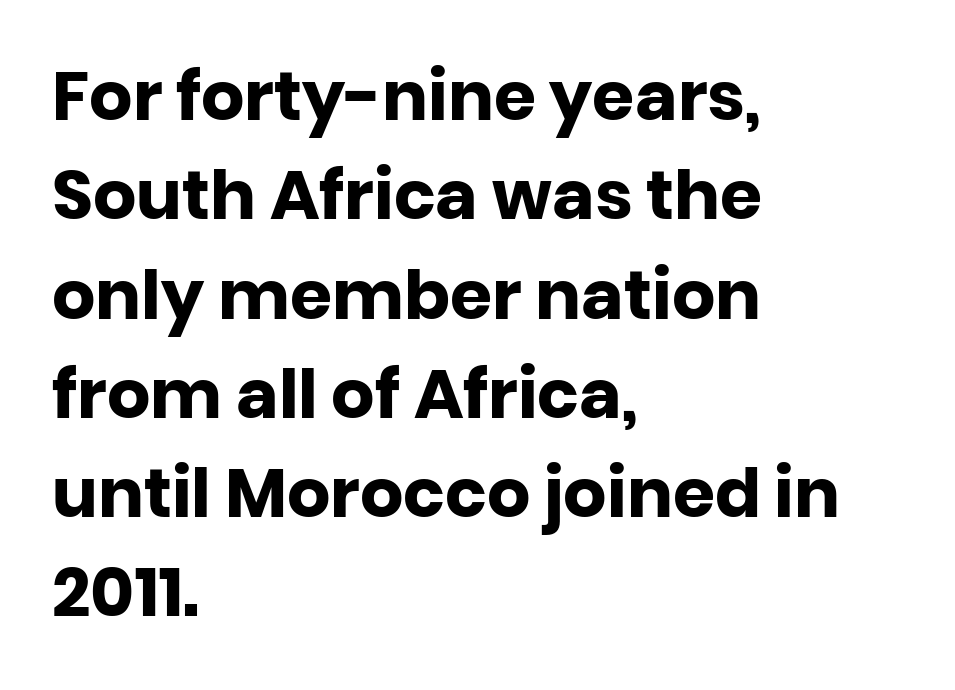
{"serif": "no", "italic": "no", "bold": "yes", "weight": "heavy", "width": "normal", "stroke_contrast": "low", "x_height": "large", "monospaced": "no", "underline": "no", "align": "left", "line_spacing": "normal", "line_spacing_ratio": 1.46, "letter_spacing": "normal", "letter_spacing_em": 0.0, "glyph_px": 68}
